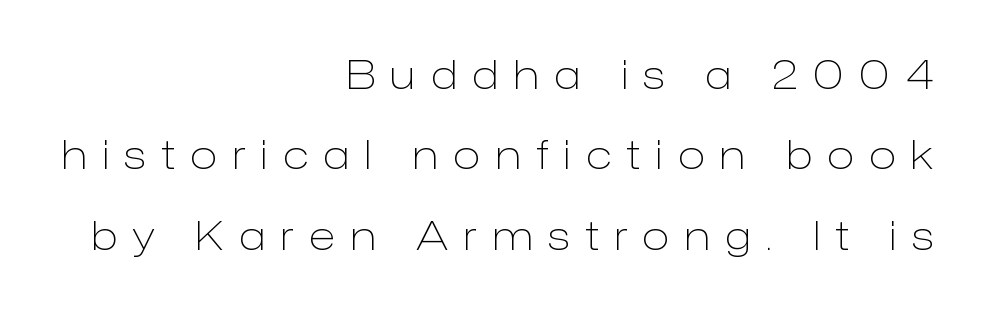
The image shows 40 px light sans-serif type, upright; set right-aligned, loose line spacing (2.01x), unusually wide letter spacing (+0.39 em), not underlined; low stroke contrast and a medium x-height.
